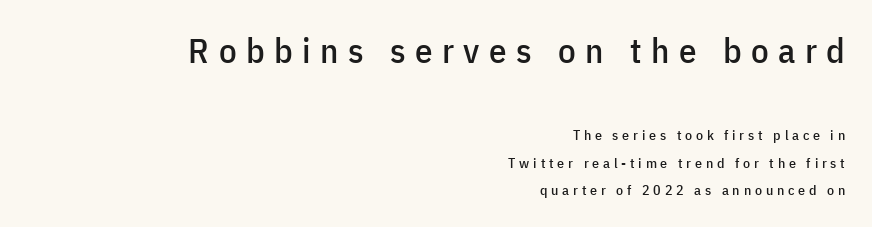
The space beneath each line is pristine and unruled. Here the first block reads like a headline and the second like body copy. The face used here is a sans, in the tradition of grotesques and geometrics. Notice how the stems are strictly vertical — no italics here.
